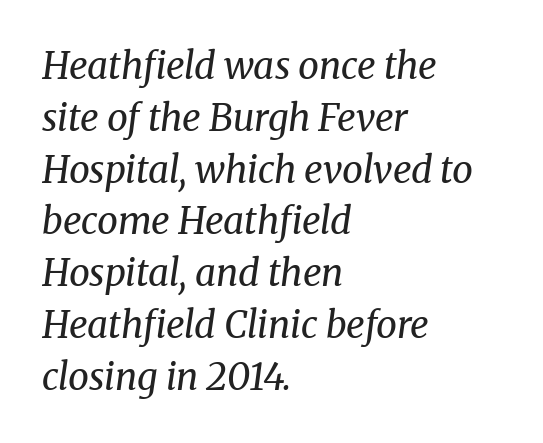
The image shows 37 px regular-weight serif type, italic (leaning right); set left-aligned, normal line spacing (1.4x), normal letter spacing, not underlined; medium stroke contrast and a medium x-height.
